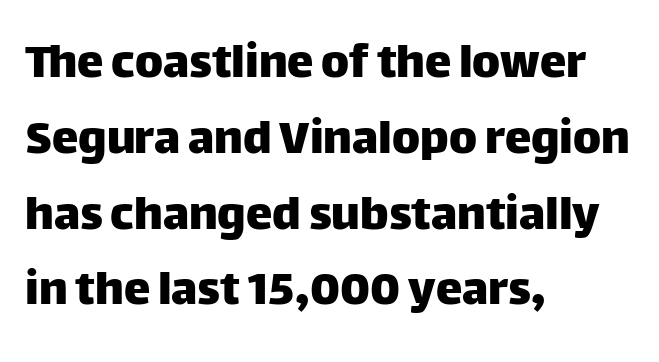
The image shows 53 px sans-serif type, upright; set left-aligned, normal line spacing (1.43x), normal letter spacing, not underlined; low stroke contrast and a large x-height.
